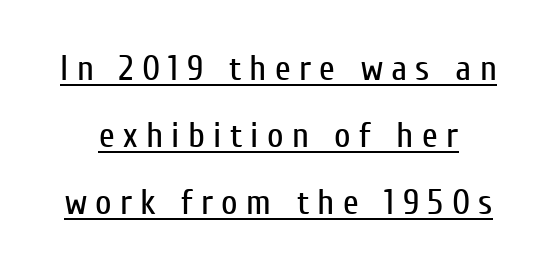
Here the glyphs are tracked loosely, breaking word shapes into spaced letters. Unlike italic type, these characters show no tilt at all. A typesetter would label this face a sans. A rule runs beneath these lines of type. No heavy texture on the line: the type isn't bold.
